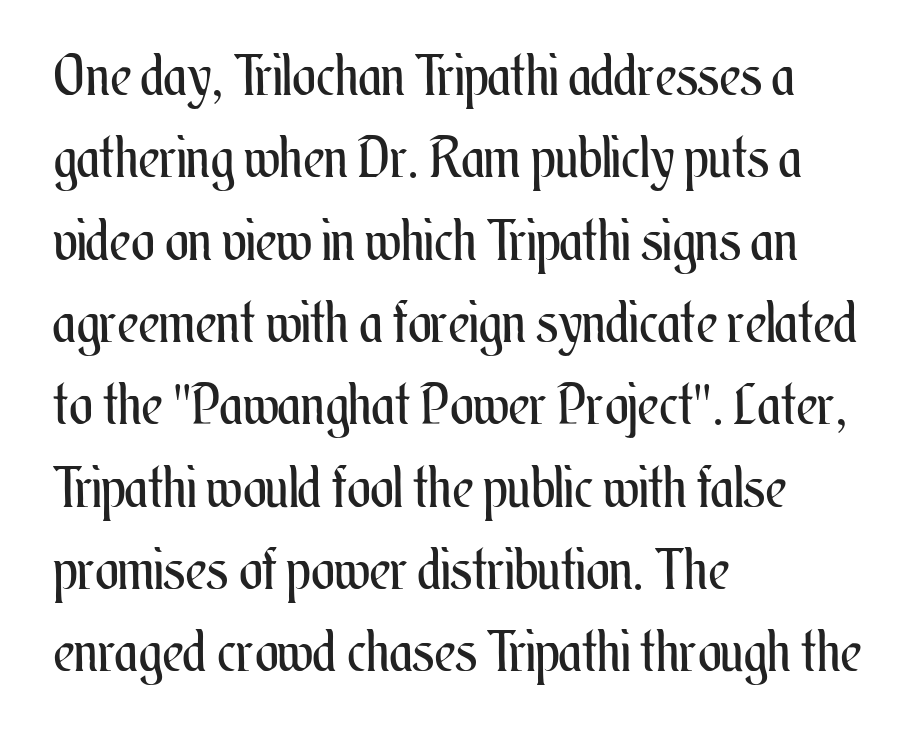
Q: Is the text bold? A: No.
Q: Is the text italic (slanted)? A: No, it is upright.
Q: Is the text underlined? A: No.
Q: How is the paragraph aligned? A: Left-aligned.
Q: Is the spacing between letters normal or unusually wide? A: Normal.
Q: Is the spacing between lines tight, normal or loose? A: Normal.
Q: Width (condensed, normal, or wide)? A: Condensed.
Q: Stroke contrast? A: Medium.
Q: x-height? A: Small.
Q: Monospaced? A: No.
